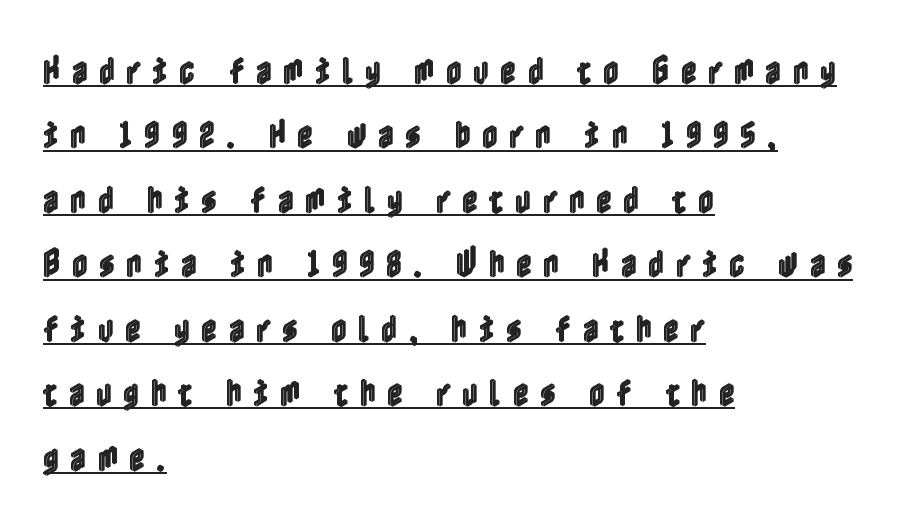
Q: Is the text italic (slanted)? A: No, it is upright.
Q: Is the text underlined? A: Yes.
Q: How is the paragraph aligned? A: Left-aligned.
Q: Is the spacing between letters normal or unusually wide? A: Unusually wide.
Q: Is the spacing between lines tight, normal or loose? A: Loose.
Q: Width (condensed, normal, or wide)? A: Condensed.
Q: x-height? A: Medium.
